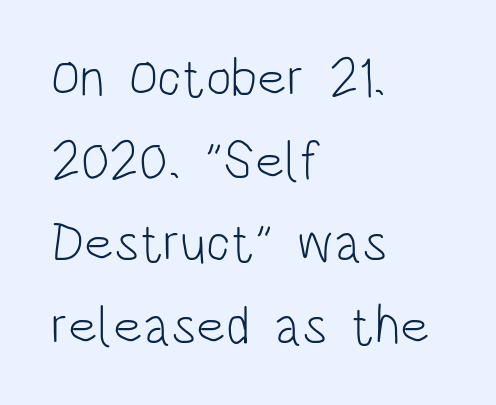
{"serif": "no", "italic": "no", "bold": "no", "weight": "light", "width": "condensed", "stroke_contrast": "low", "x_height": "large", "monospaced": "no", "underline": "no", "align": "left", "line_spacing": "normal", "line_spacing_ratio": 1.53, "letter_spacing": "normal", "letter_spacing_em": 0.0, "glyph_px": 54}
